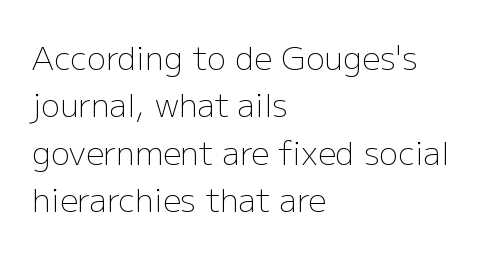
{"serif": "no", "italic": "no", "bold": "no", "weight": "light", "width": "normal", "stroke_contrast": "low", "x_height": "medium", "monospaced": "no", "underline": "no", "align": "left", "line_spacing": "normal", "line_spacing_ratio": 1.48, "letter_spacing": "normal", "letter_spacing_em": 0.0, "glyph_px": 32}
